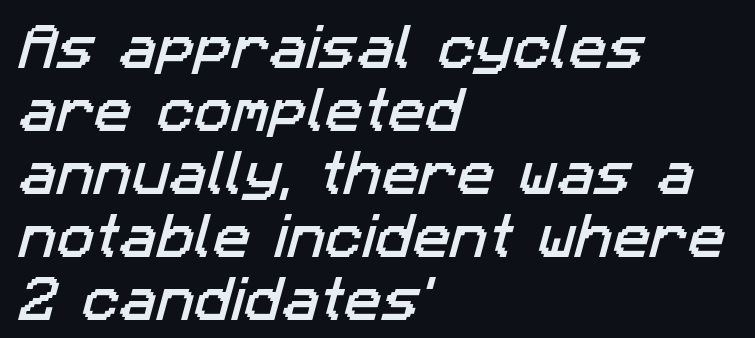
{"serif": "no", "width": "normal", "stroke_contrast": "low", "x_height": "medium", "monospaced": "no", "underline": "no", "align": "left", "line_spacing": "normal", "line_spacing_ratio": 1.26, "letter_spacing": "normal", "letter_spacing_em": 0.0, "glyph_px": 50}
